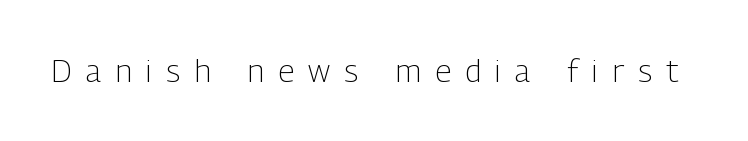
{"serif": "no", "italic": "no", "bold": "no", "weight": "light", "width": "condensed", "stroke_contrast": "low", "x_height": "medium", "monospaced": "no", "underline": "no", "letter_spacing": "wide", "letter_spacing_em": 0.44, "glyph_px": 32}
